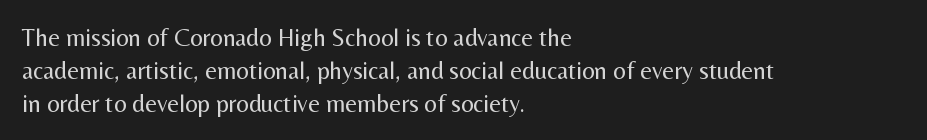
Q: Is the text bold? A: No.
Q: Is the text italic (slanted)? A: No, it is upright.
Q: Is the text underlined? A: No.
Q: How is the paragraph aligned? A: Left-aligned.
Q: Is the spacing between letters normal or unusually wide? A: Normal.
Q: Is the spacing between lines tight, normal or loose? A: Normal.
